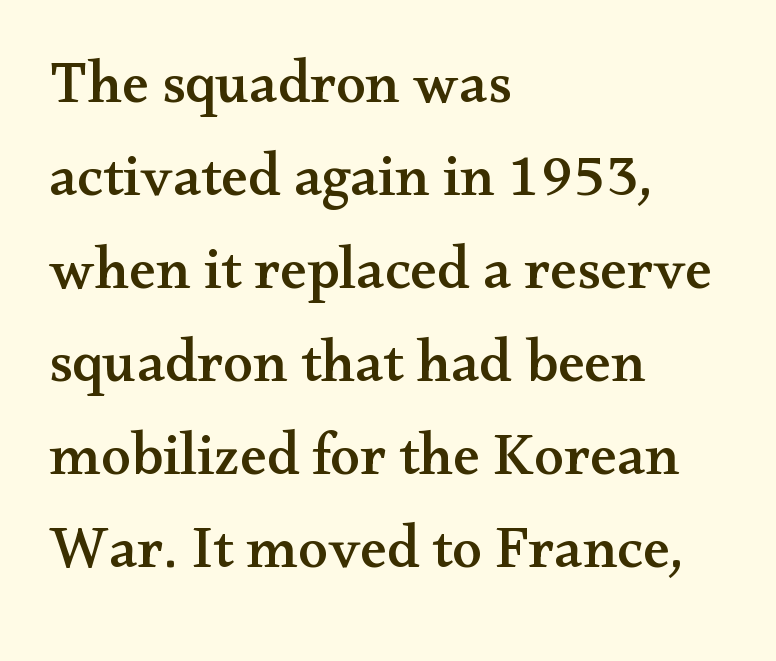
No word sits above an underline. The letters advance in unequal steps, a hallmark of proportional type. You can tell from the footed stems that serif type was used. The typesetter chose a ragged-right arrangement here.
